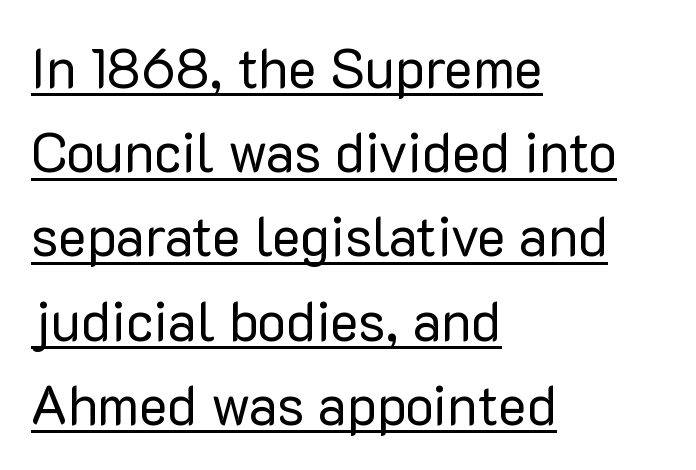
{"serif": "no", "italic": "no", "bold": "no", "weight": "regular", "width": "normal", "stroke_contrast": "low", "x_height": "medium", "monospaced": "no", "underline": "yes", "align": "left", "line_spacing": "normal", "line_spacing_ratio": 1.56, "letter_spacing": "normal", "letter_spacing_em": 0.0, "glyph_px": 54}
